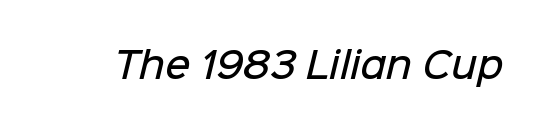
{"serif": "no", "bold": "semi", "weight": "semibold", "width": "normal", "stroke_contrast": "low", "x_height": "medium", "monospaced": "no", "underline": "no", "letter_spacing": "normal", "letter_spacing_em": 0.0, "glyph_px": 35}
